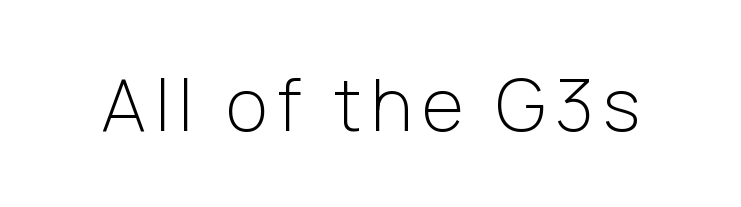
Q: Is the text bold? A: No.
Q: Is the text italic (slanted)? A: No, it is upright.
Q: Is the typeface a serif or a sans-serif typeface? A: Sans-serif.
Q: Is the text underlined? A: No.
Q: Width (condensed, normal, or wide)? A: Normal.
Q: Stroke contrast? A: Low.
Q: x-height? A: Medium.
Q: Monospaced? A: No.
